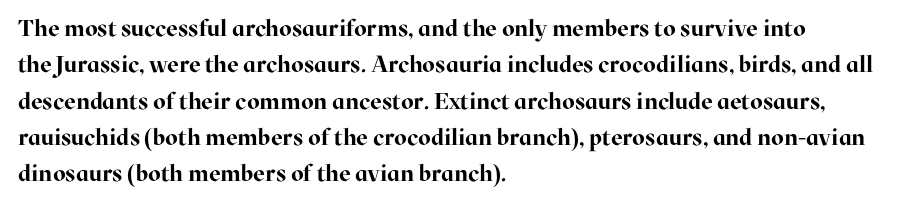
The text block is weighted toward the left margin, trailing off unevenly rightward. These lines carry a lot of weight — the face is fully bold. The letters stand upright; this is a roman face. Each row of text sits above clean, open space. This rendering leaves character spacing at its baseline value.
